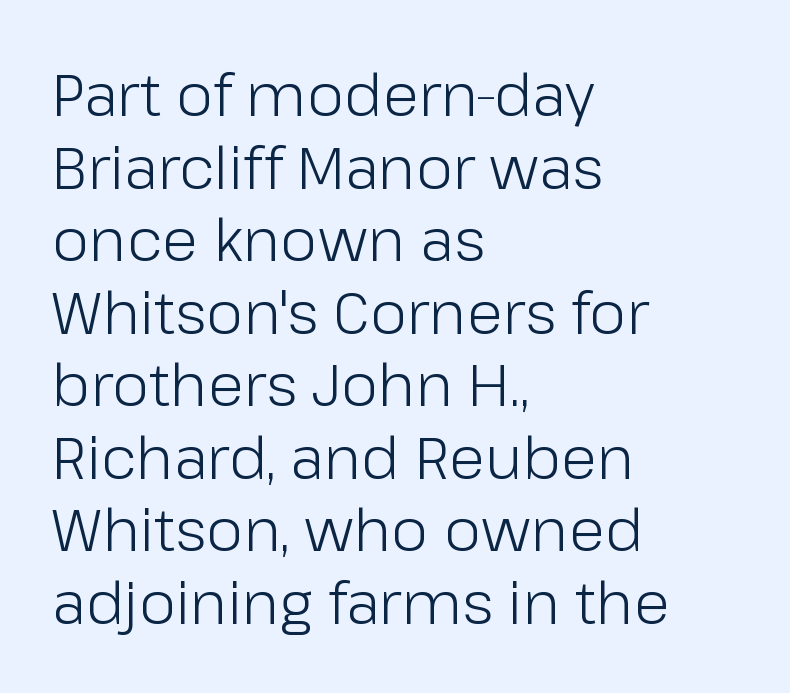
{"serif": "no", "italic": "no", "bold": "no", "weight": "light", "width": "normal", "stroke_contrast": "low", "x_height": "medium", "monospaced": "no", "underline": "no", "align": "left", "line_spacing_ratio": 1.23, "letter_spacing": "normal", "letter_spacing_em": 0.0, "glyph_px": 59}
